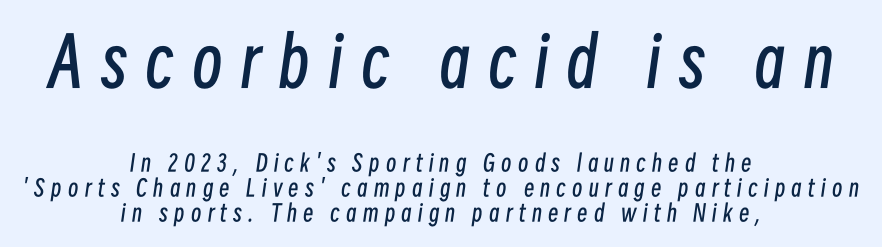
The image shows 68 px regular-weight, condensed type, italic (leaning right); set centered, tight line spacing (1.08x), unusually wide letter spacing (+0.27 em), not underlined; the first (top) block is 2.96x larger; low stroke contrast and a medium x-height.
